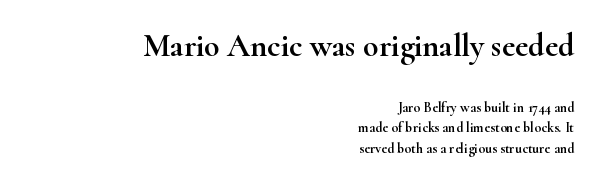
Q: Is the text italic (slanted)? A: No, it is upright.
Q: Is the typeface a serif or a sans-serif typeface? A: Serif.
Q: Is the text underlined? A: No.
Q: How is the paragraph aligned? A: Right-aligned.
Q: Is the spacing between letters normal or unusually wide? A: Normal.
Q: Is the spacing between lines tight, normal or loose? A: Normal.
Q: Which block of text is set in a larger size, the first (top) or the second (bottom)? A: The first (top) one.
Q: Width (condensed, normal, or wide)? A: Wide.
Q: Stroke contrast? A: High.
Q: x-height? A: Small.
Q: Monospaced? A: No.
